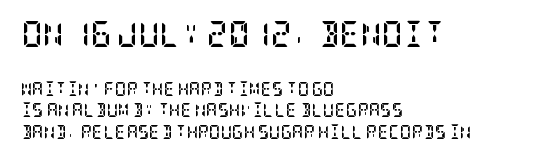
The image shows 26 px bold type, upright; set left-aligned, normal line spacing (1.54x), normal letter spacing, not underlined; the first (top) block is 1.86x larger.
